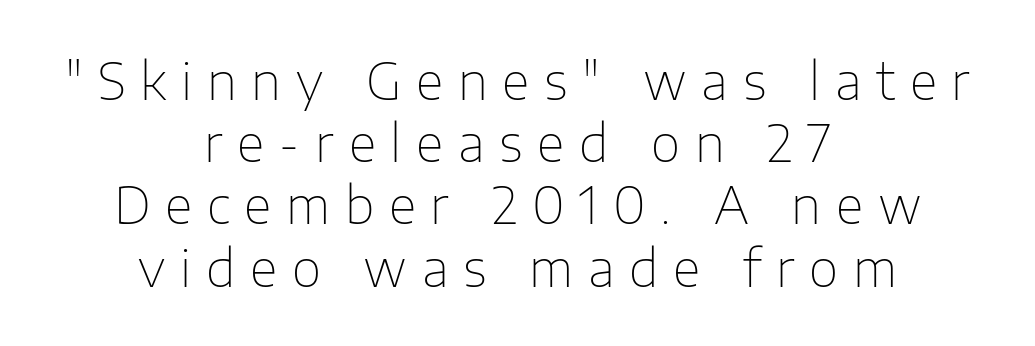
Q: Is the text bold? A: No.
Q: Is the text italic (slanted)? A: No, it is upright.
Q: Is the typeface a serif or a sans-serif typeface? A: Sans-serif.
Q: Is the text underlined? A: No.
Q: How is the paragraph aligned? A: Centered.
Q: Is the spacing between letters normal or unusually wide? A: Unusually wide.
Q: Width (condensed, normal, or wide)? A: Normal.
Q: Stroke contrast? A: Low.
Q: x-height? A: Medium.
Q: Monospaced? A: No.
